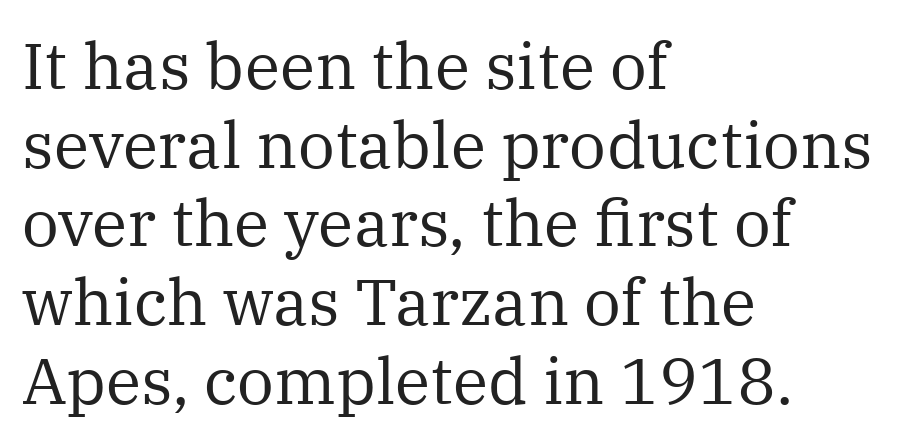
Q: Is the text bold? A: No.
Q: Is the text italic (slanted)? A: No, it is upright.
Q: Is the typeface a serif or a sans-serif typeface? A: Serif.
Q: Is the text underlined? A: No.
Q: How is the paragraph aligned? A: Left-aligned.
Q: Is the spacing between letters normal or unusually wide? A: Normal.
Q: Width (condensed, normal, or wide)? A: Normal.
Q: Stroke contrast? A: Medium.
Q: x-height? A: Medium.
Q: Monospaced? A: No.
